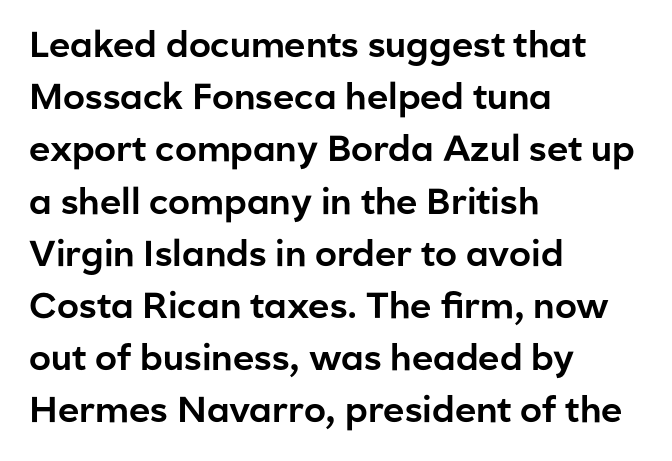
Q: Is the text italic (slanted)? A: No, it is upright.
Q: Is the typeface a serif or a sans-serif typeface? A: Sans-serif.
Q: Is the text underlined? A: No.
Q: How is the paragraph aligned? A: Left-aligned.
Q: Is the spacing between letters normal or unusually wide? A: Normal.
Q: Is the spacing between lines tight, normal or loose? A: Normal.
Q: Width (condensed, normal, or wide)? A: Normal.
Q: Stroke contrast? A: Low.
Q: x-height? A: Medium.
Q: Monospaced? A: No.
